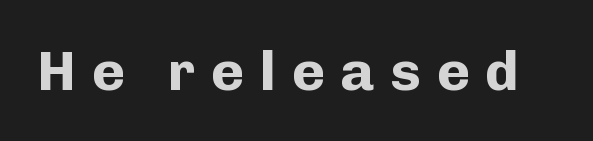
{"serif": "no", "italic": "no", "bold": "yes", "weight": "bold", "width": "normal", "stroke_contrast": "low", "x_height": "medium", "monospaced": "no", "underline": "no", "letter_spacing": "wide", "letter_spacing_em": 0.28, "glyph_px": 56}
